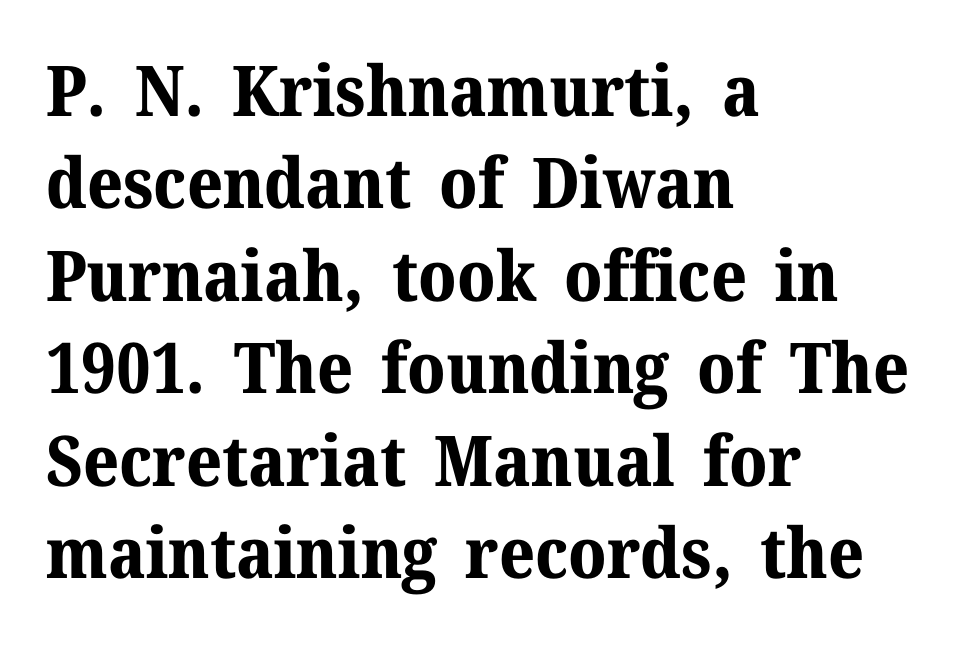
{"serif": "yes", "italic": "no", "bold": "yes", "weight": "bold", "width": "normal", "stroke_contrast": "medium", "x_height": "medium", "monospaced": "no", "underline": "no", "align": "left", "line_spacing": "normal", "line_spacing_ratio": 1.32, "letter_spacing": "normal", "letter_spacing_em": 0.0, "glyph_px": 70}
